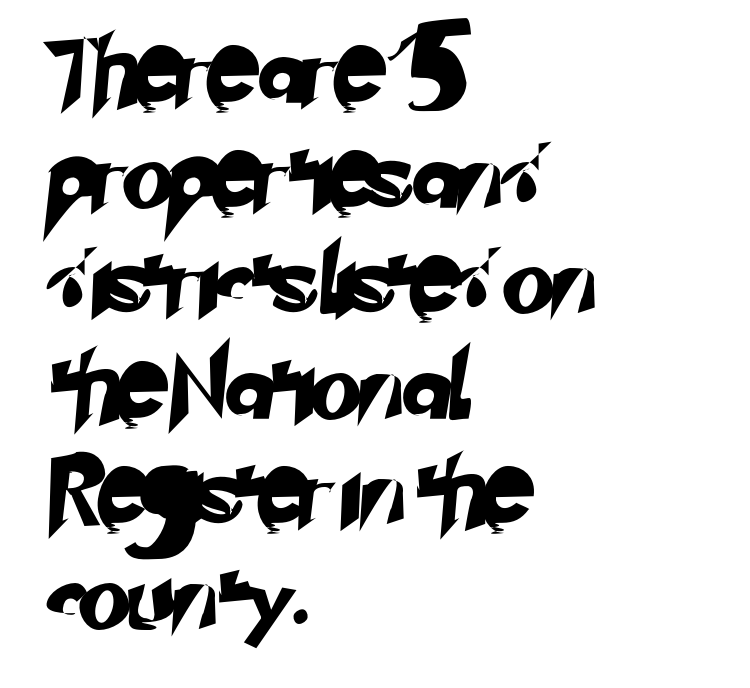
Q: Is the typeface a serif or a sans-serif typeface? A: Sans-serif.
Q: Is the text underlined? A: No.
Q: How is the paragraph aligned? A: Left-aligned.
Q: Is the spacing between letters normal or unusually wide? A: Normal.
Q: Is the spacing between lines tight, normal or loose? A: Normal.
Q: Width (condensed, normal, or wide)? A: Normal.
Q: Stroke contrast? A: Low.
Q: x-height? A: Small.
Q: Monospaced? A: No.
